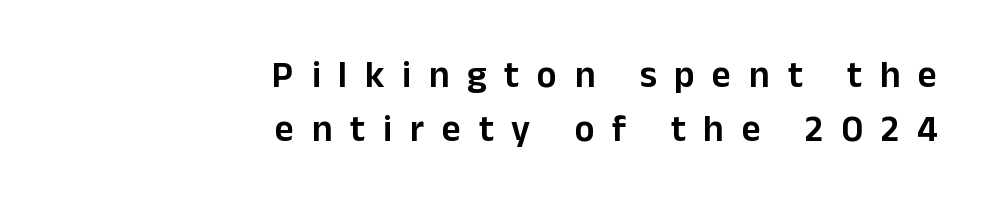
The rows are spaced the way most documents space them. The line texture is sparse and dotted thanks to wide tracking. Words float on clear page, feet unadorned. The letters carry no serifs — their stems end cleanly without finishing strokes. Every character sits straight up, as roman type does. Compared with a flush-left layout, this one pins lines to the opposite, right side.
